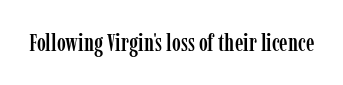
Q: Is the text italic (slanted)? A: No, it is upright.
Q: Is the text underlined? A: No.
Q: Is the spacing between letters normal or unusually wide? A: Normal.
